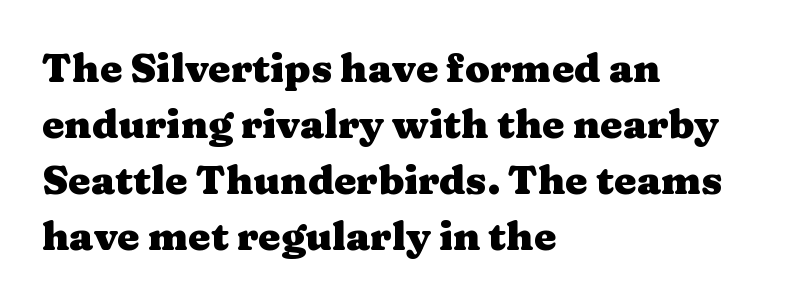
Each line starts at the same left margin while the right side varies. The line texture is even and compact thanks to regular tracking. Every character sits straight up, as roman type does. These lines are rendered in a variable-pitch font. The characters look thick and weighty, a clear bold. This sample keeps an unexceptional amount of space between lines.
